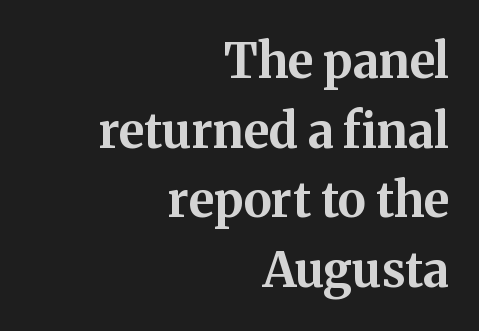
A typesetter would mark this as roman, not italic. What's the leading like? Ordinary, nothing unusual. Caption: multi-line text, flush right, ragged left. The characters look thick and weighty, a clear bold. You could not count columns in this text — the font is proportionally spaced. Between one letter and the next there's only the usual sliver of space.
